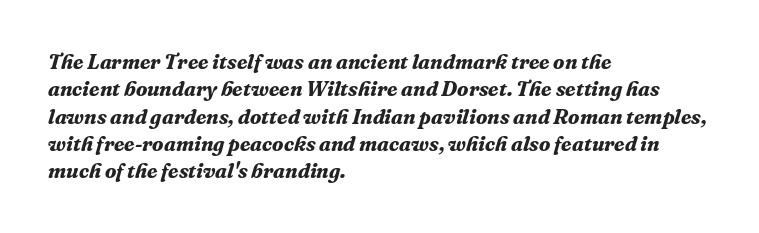
Q: Is the text bold? A: Yes.
Q: Is the text italic (slanted)? A: Yes, it leans right by about 16 degrees.
Q: Is the text underlined? A: No.
Q: How is the paragraph aligned? A: Left-aligned.
Q: Is the spacing between letters normal or unusually wide? A: Normal.
Q: Is the spacing between lines tight, normal or loose? A: Normal.
